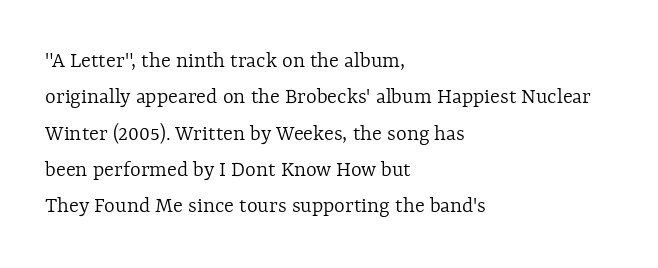
{"italic": "no", "bold": "no", "underline": "no", "align": "left", "line_spacing": "normal", "line_spacing_ratio": 1.58, "letter_spacing": "normal", "letter_spacing_em": 0.0, "glyph_px": 23}
